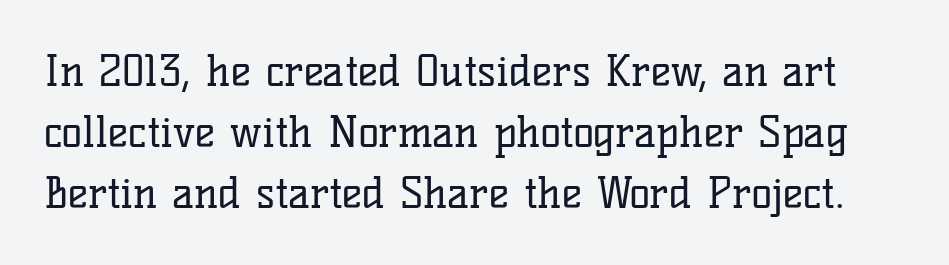
Stem width sits at or under what a default text font uses. In terms of leading, this rendering sits right in the middle. Each letter keeps its own natural width here, so spacing adapts to shape. The gaps between neighbouring characters are ordinary and unremarkable. This sample uses an upright cut, with every glyph sitting square on the baseline. Has an underline been added? It has not.
